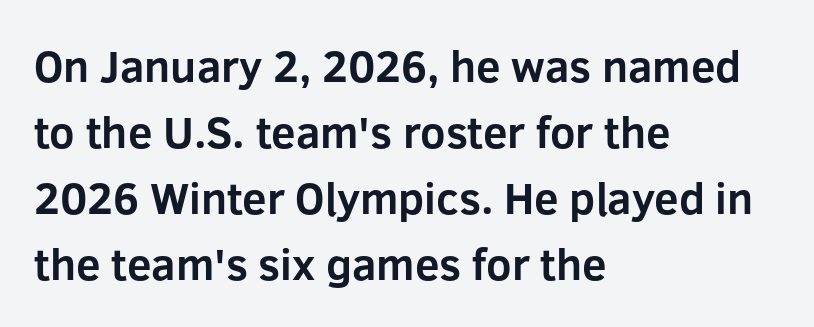
{"serif": "no", "italic": "no", "bold": "yes", "weight": "bold", "width": "normal", "stroke_contrast": "low", "x_height": "medium", "monospaced": "no", "underline": "no", "align": "left", "line_spacing": "normal", "line_spacing_ratio": 1.5, "letter_spacing": "normal", "letter_spacing_em": 0.0, "glyph_px": 44}
